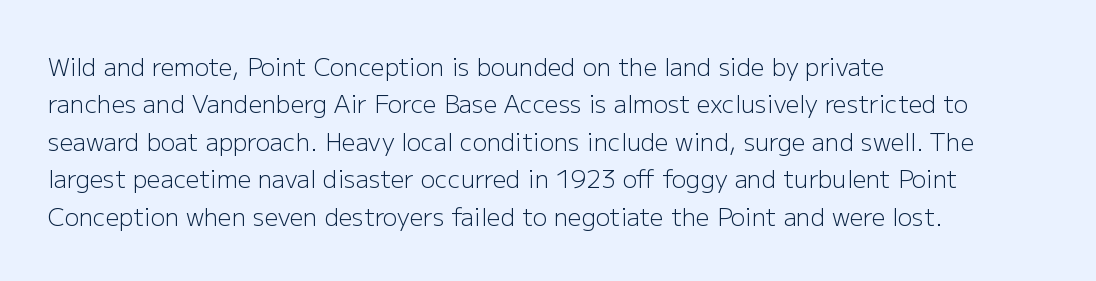
Evenly set lines give the paragraph a standard silhouette. Here the glyphs are tracked normally, forming tight word shapes. Rule under the text: the space is simply empty. Italic? Not at all — the glyphs are vertical. These glyphs show unthickened strokes, regular width or finer.
